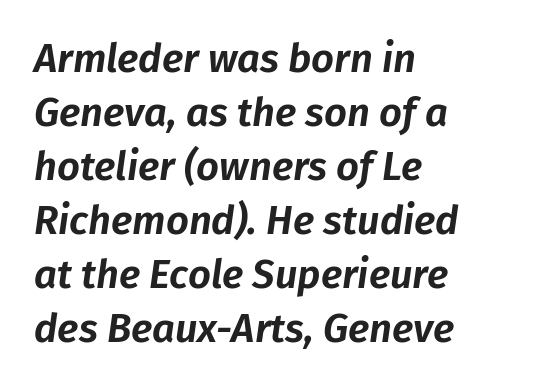
The image shows 40 px text type, italic (leaning right); set left-aligned, normal line spacing (1.35x), normal letter spacing, not underlined; low stroke contrast and a medium x-height.
